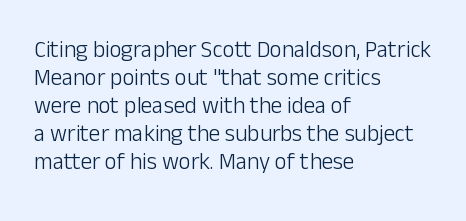
The image shows 23 px text type, upright; set left-aligned, line spacing 1.22x, normal letter spacing, not underlined.
